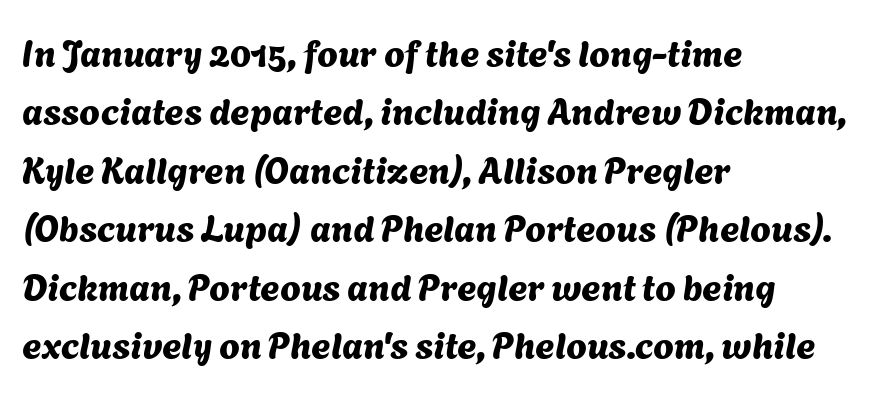
Quick note: interline space is typical. Observe the ordinary spacing: letters are neighbours, not strangers. Each letter keeps its own natural width here, so spacing adapts to shape. The characters display no serif detailing; their extremities are plain. Underlining? Definitely not there. The compositor pushed each line to the left boundary.
